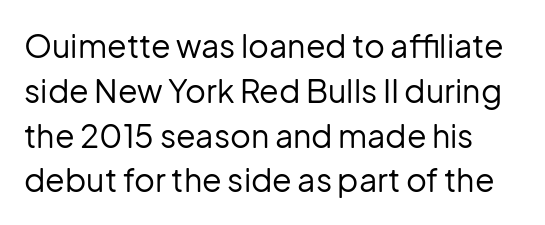
The image shows 32 px regular-weight sans-serif type, upright; set normal line spacing (1.4x), normal letter spacing, not underlined; low stroke contrast and a medium x-height.
